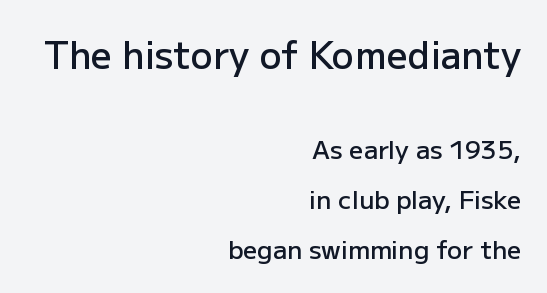
Bare-footed words on every line. This is sans-serif lettering, the kind often seen on screens and signage. Horizontal bands of white between lines are thick stripes. Tracking here is standard; glyphs follow each other at the usual distance. This layout puts the oversized block above and the modest block below.
